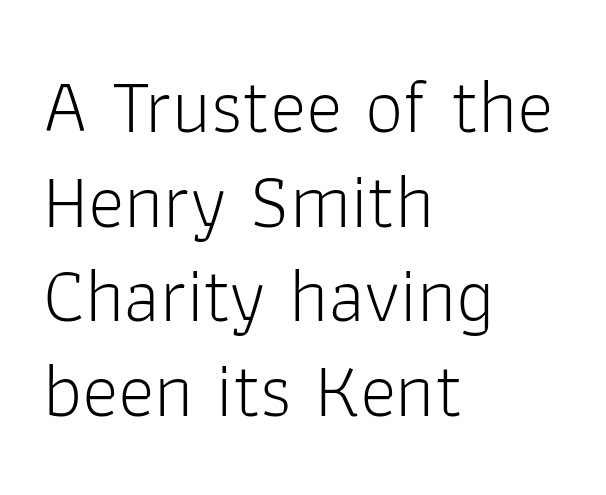
The image shows 77 px light sans-serif type, upright; set left-aligned, line spacing 1.23x, normal letter spacing, not underlined; low stroke contrast and a medium x-height.
